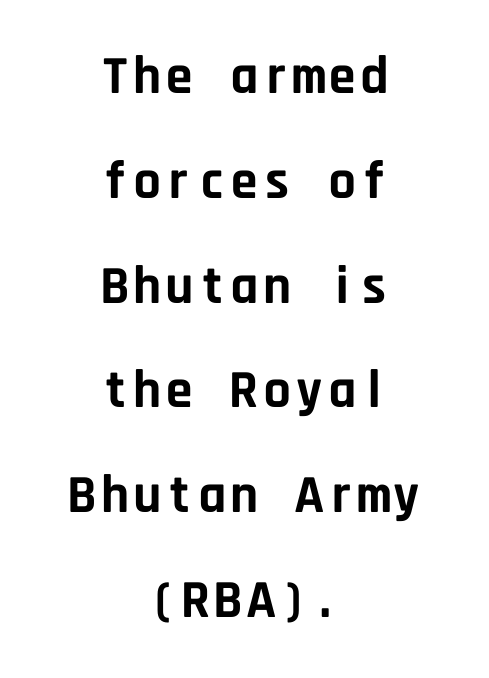
Q: Is the text bold? A: Yes.
Q: Is the text italic (slanted)? A: No, it is upright.
Q: Is the typeface a serif or a sans-serif typeface? A: Sans-serif.
Q: Is the text underlined? A: No.
Q: How is the paragraph aligned? A: Centered.
Q: Is the spacing between letters normal or unusually wide? A: Normal.
Q: Is the spacing between lines tight, normal or loose? A: Loose.
Q: Width (condensed, normal, or wide)? A: Normal.
Q: Stroke contrast? A: Low.
Q: x-height? A: Large.
Q: Monospaced? A: Yes.
